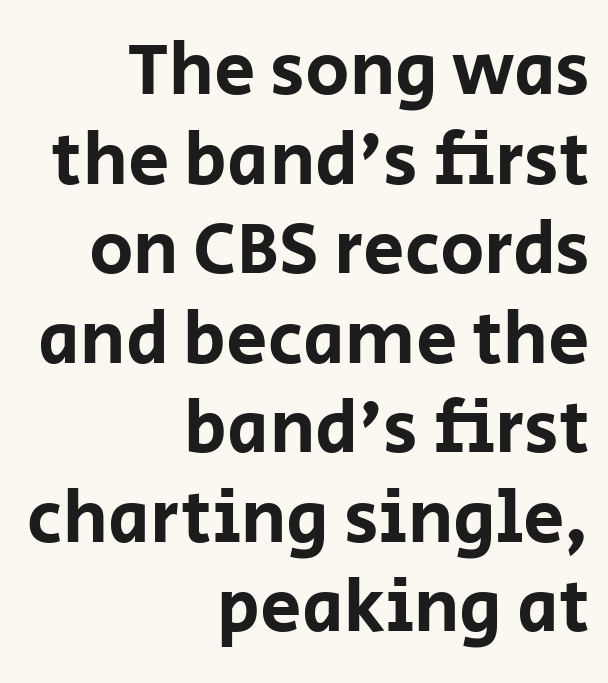
The image shows 74 px sans-serif type, upright; set right-aligned, line spacing 1.21x, normal letter spacing, not underlined; low stroke contrast and a large x-height.
